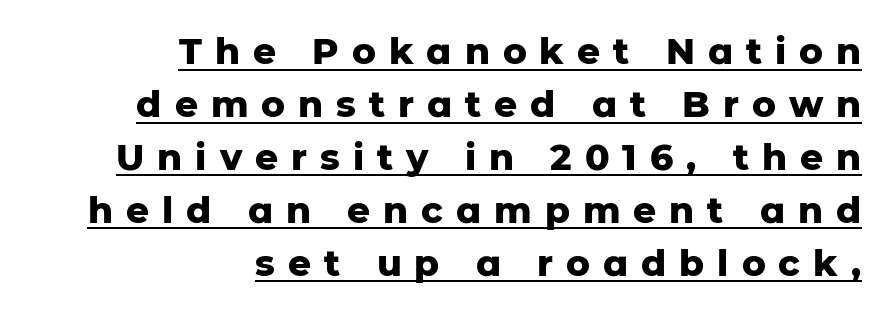
Q: Is the text bold? A: Yes.
Q: Is the text italic (slanted)? A: No, it is upright.
Q: Is the typeface a serif or a sans-serif typeface? A: Sans-serif.
Q: Is the text underlined? A: Yes.
Q: How is the paragraph aligned? A: Right-aligned.
Q: Is the spacing between letters normal or unusually wide? A: Unusually wide.
Q: Is the spacing between lines tight, normal or loose? A: Normal.
Q: Width (condensed, normal, or wide)? A: Normal.
Q: Stroke contrast? A: Low.
Q: x-height? A: Medium.
Q: Monospaced? A: No.
